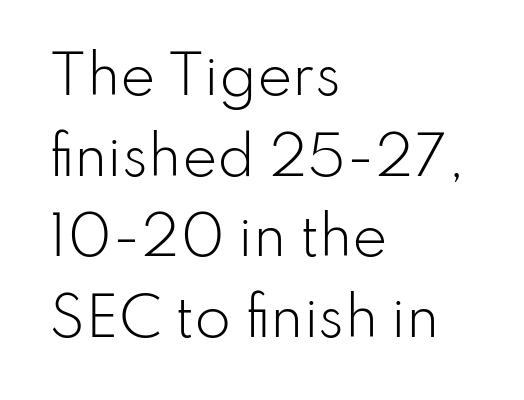
Q: Is the text bold? A: No.
Q: Is the text italic (slanted)? A: No, it is upright.
Q: Is the typeface a serif or a sans-serif typeface? A: Sans-serif.
Q: Is the text underlined? A: No.
Q: How is the paragraph aligned? A: Left-aligned.
Q: Is the spacing between letters normal or unusually wide? A: Normal.
Q: Is the spacing between lines tight, normal or loose? A: Normal.
Q: Width (condensed, normal, or wide)? A: Normal.
Q: Stroke contrast? A: Low.
Q: x-height? A: Small.
Q: Monospaced? A: No.
